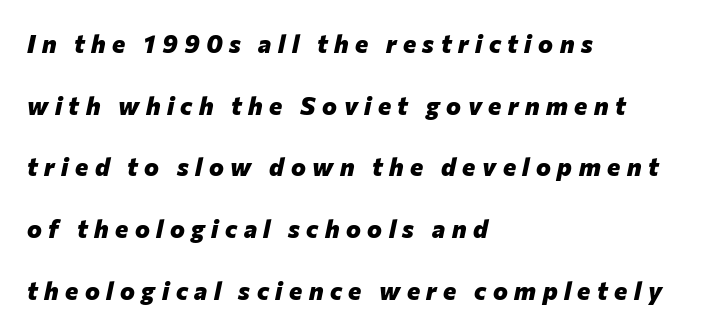
The image shows 25 px bold type, italic (leaning right); set left-aligned, loose line spacing (2.47x), unusually wide letter spacing (+0.26 em), not underlined.
